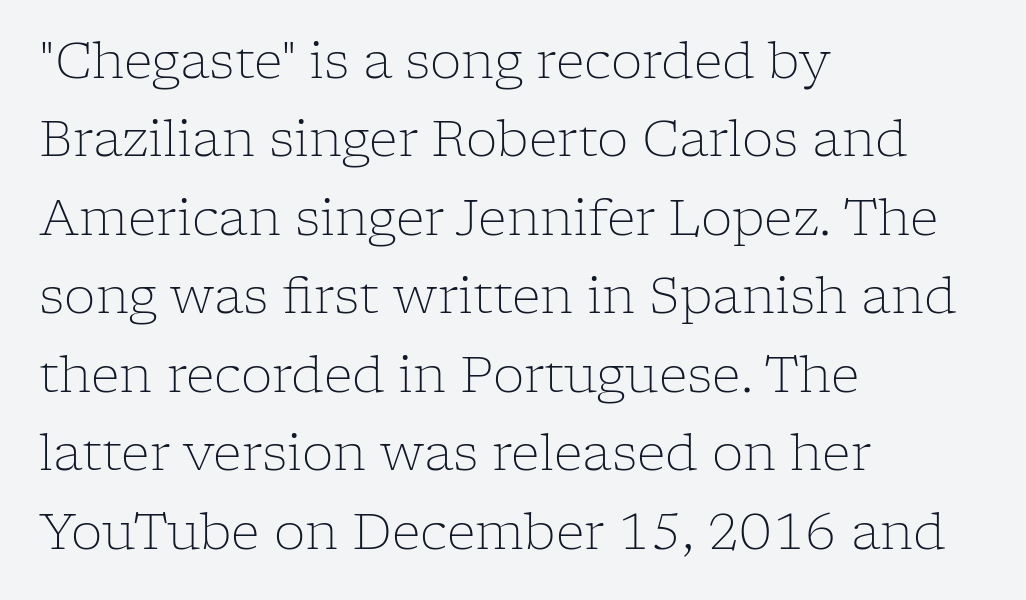
{"serif": "yes", "italic": "no", "bold": "no", "weight": "light", "width": "normal", "stroke_contrast": "low", "x_height": "medium", "monospaced": "no", "underline": "no", "align": "left", "line_spacing": "normal", "line_spacing_ratio": 1.57, "letter_spacing": "normal", "letter_spacing_em": 0.0, "glyph_px": 50}
